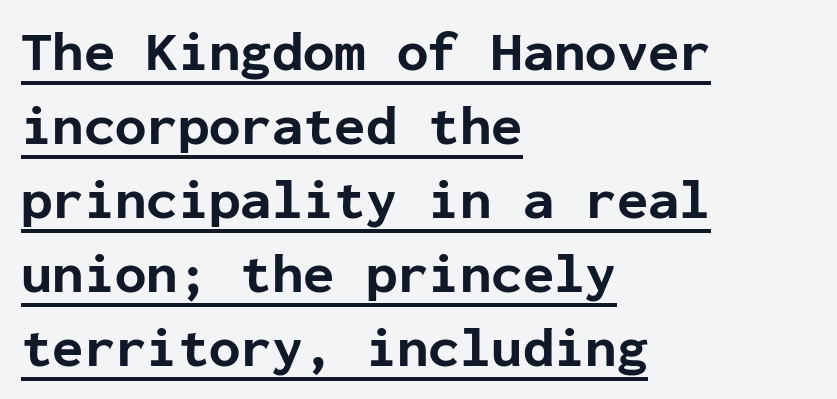
The gaps between neighbouring characters are ordinary and unremarkable. You can see a thin bar hugging the bottom of the glyphs. The passage shown stacks its lines at a standard gap. The lines in this sample share a left origin and differ only in where they stop.
